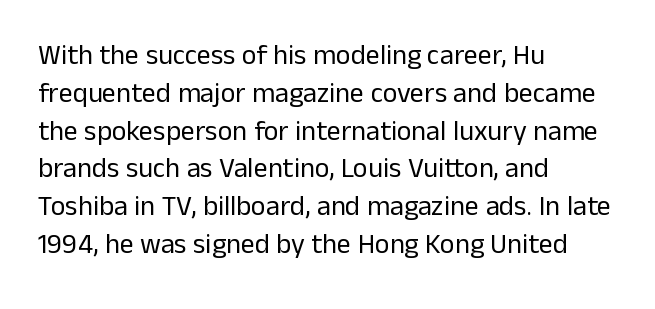
The image shows 28 px regular-weight sans-serif type, upright; set left-aligned, normal line spacing (1.35x), normal letter spacing, not underlined; low stroke contrast and a medium x-height.
